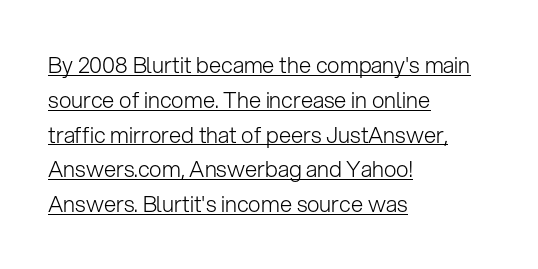
Q: Is the text bold? A: No.
Q: Is the text italic (slanted)? A: No, it is upright.
Q: Is the text underlined? A: Yes.
Q: How is the paragraph aligned? A: Left-aligned.
Q: Is the spacing between letters normal or unusually wide? A: Normal.
Q: Is the spacing between lines tight, normal or loose? A: Normal.
